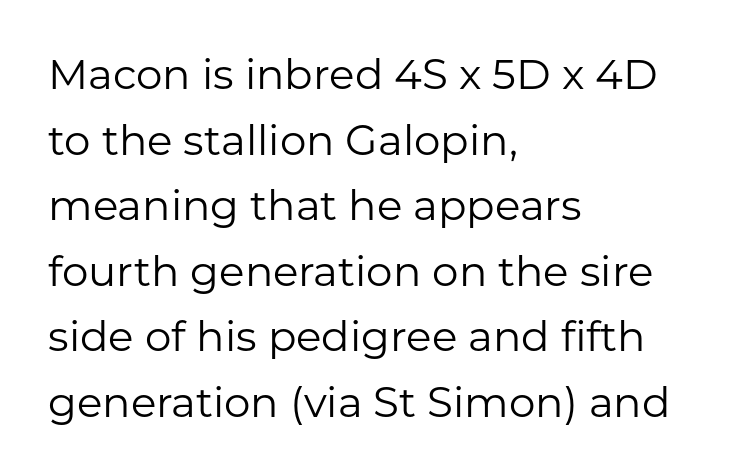
Q: Is the text bold? A: No.
Q: Is the text italic (slanted)? A: No, it is upright.
Q: Is the typeface a serif or a sans-serif typeface? A: Sans-serif.
Q: Is the text underlined? A: No.
Q: How is the paragraph aligned? A: Left-aligned.
Q: Is the spacing between letters normal or unusually wide? A: Normal.
Q: Is the spacing between lines tight, normal or loose? A: Normal.
Q: Width (condensed, normal, or wide)? A: Normal.
Q: Stroke contrast? A: Low.
Q: x-height? A: Medium.
Q: Monospaced? A: No.
